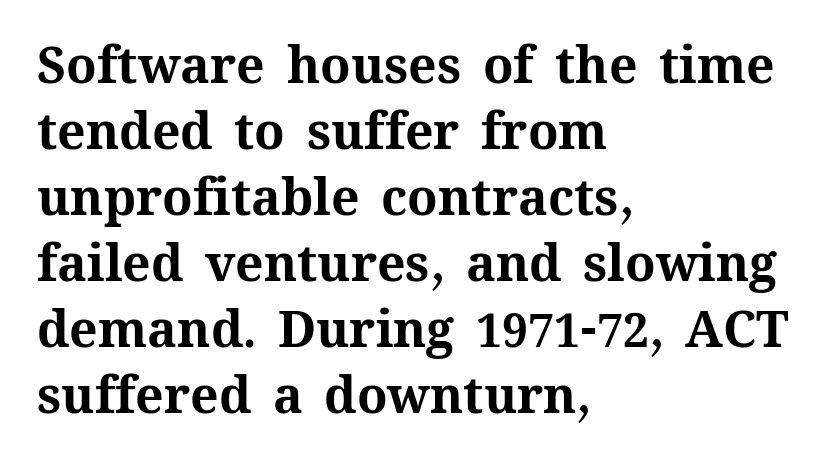
This rendering features lettering with no underline. The letters advance in unequal steps, a hallmark of proportional type. Quick note: interline space is typical. Short and long lines alike share a common starting point at left. Tracking value appears to be zero — textbook default spacing.
